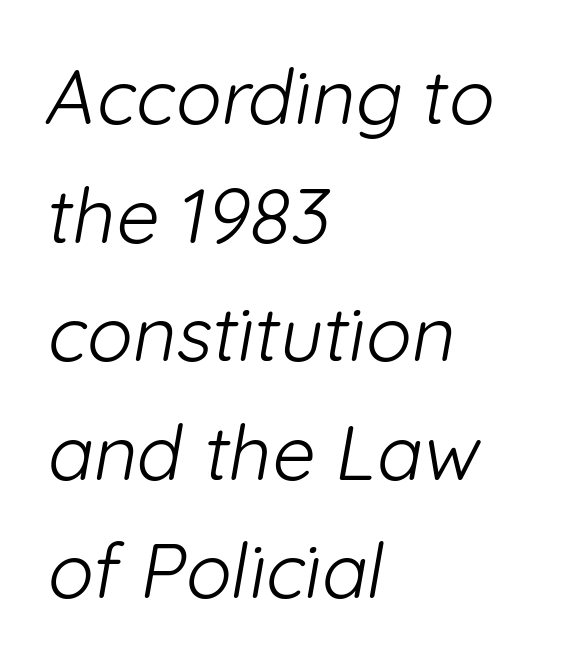
The image shows 76 px light sans-serif type; set left-aligned, normal line spacing (1.56x), normal letter spacing, not underlined; low stroke contrast and a medium x-height.
